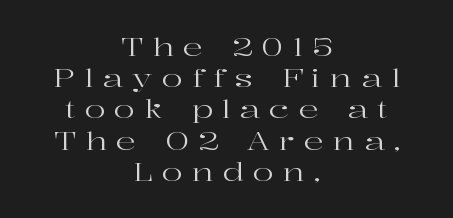
{"italic": "no", "bold": "no", "underline": "no", "align": "center", "line_spacing": "normal", "line_spacing_ratio": 1.25, "letter_spacing": "wide", "letter_spacing_em": 0.36, "glyph_px": 25}
